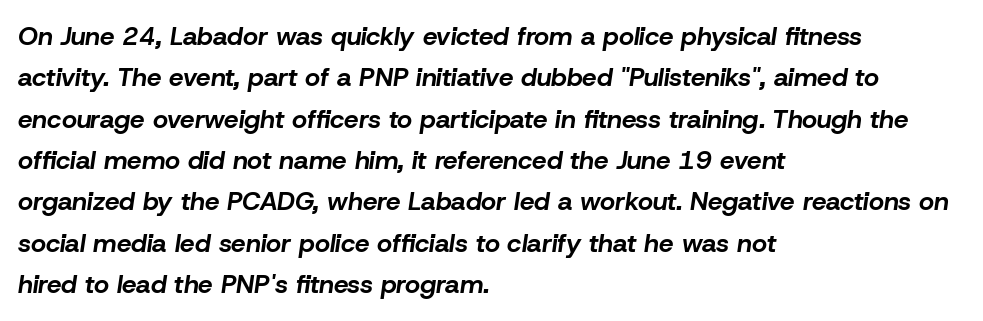
The image shows 26 px bold type, italic (leaning right); set left-aligned, normal line spacing (1.59x), normal letter spacing, not underlined.
